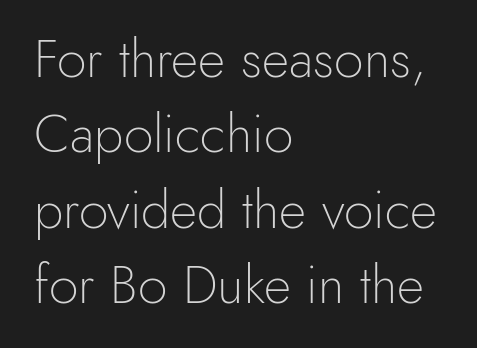
The image shows 53 px light sans-serif type, upright; set left-aligned, normal line spacing (1.42x), normal letter spacing, not underlined; a small x-height.
